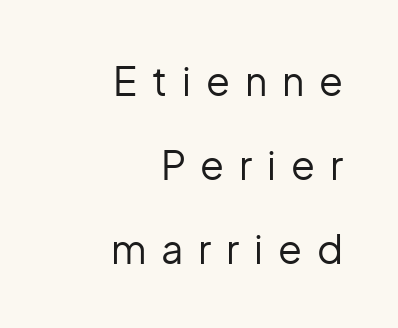
Q: Is the text bold? A: No.
Q: Is the text italic (slanted)? A: No, it is upright.
Q: Is the typeface a serif or a sans-serif typeface? A: Sans-serif.
Q: Is the text underlined? A: No.
Q: How is the paragraph aligned? A: Right-aligned.
Q: Is the spacing between letters normal or unusually wide? A: Unusually wide.
Q: Is the spacing between lines tight, normal or loose? A: Loose.
Q: Width (condensed, normal, or wide)? A: Normal.
Q: Stroke contrast? A: Low.
Q: x-height? A: Medium.
Q: Monospaced? A: No.
